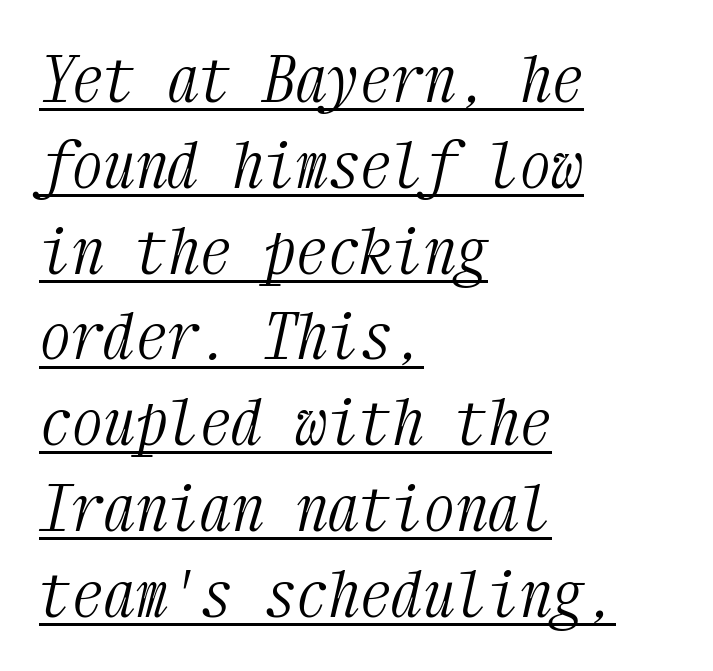
{"serif": "yes", "italic": "yes", "lean": "right", "slant_degrees": 12, "bold": "no", "weight": "light", "width": "condensed", "stroke_contrast": "medium", "x_height": "medium", "monospaced": "yes", "underline": "yes", "align": "left", "line_spacing": "normal", "line_spacing_ratio": 1.34, "letter_spacing": "normal", "letter_spacing_em": 0.0, "glyph_px": 64}
